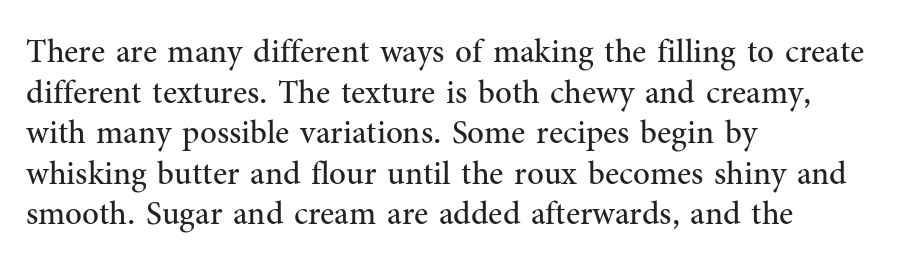
Q: Is the text bold? A: No.
Q: Is the text italic (slanted)? A: No, it is upright.
Q: Is the typeface a serif or a sans-serif typeface? A: Serif.
Q: Is the text underlined? A: No.
Q: How is the paragraph aligned? A: Left-aligned.
Q: Is the spacing between letters normal or unusually wide? A: Normal.
Q: Width (condensed, normal, or wide)? A: Normal.
Q: Stroke contrast? A: Medium.
Q: x-height? A: Medium.
Q: Monospaced? A: No.
